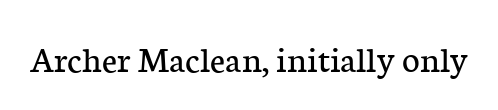
Is the type heavy? It reads as light-to-regular instead. Lines of text with bare space underneath. Regarding serifs, this sample has them. This is the regular roman posture of the typeface. Spacing verdict: proportional, widths tailored to each character. Words appear dense and cohesive because spacing is normal.
